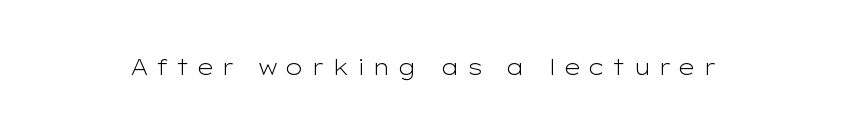
Q: Is the text bold? A: No.
Q: Is the text italic (slanted)? A: No, it is upright.
Q: Is the text underlined? A: No.
Q: Is the spacing between letters normal or unusually wide? A: Unusually wide.
